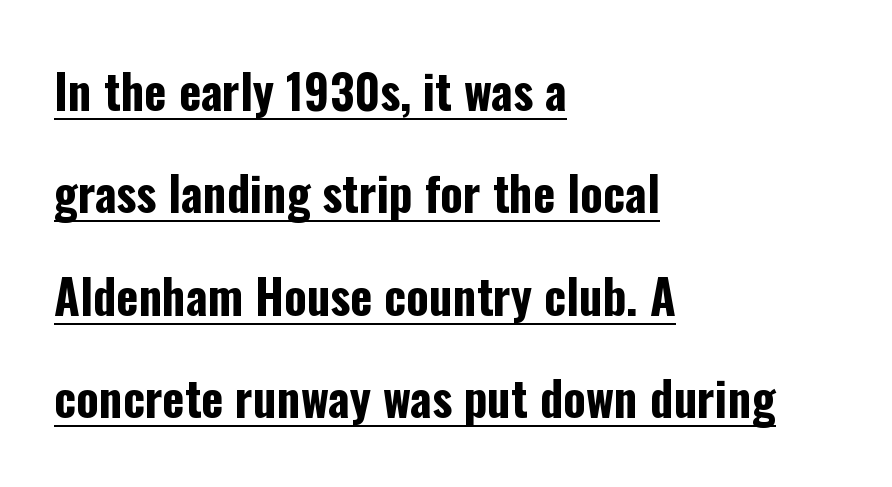
Q: Is the text bold? A: Yes.
Q: Is the text italic (slanted)? A: No, it is upright.
Q: Is the typeface a serif or a sans-serif typeface? A: Sans-serif.
Q: Is the text underlined? A: Yes.
Q: How is the paragraph aligned? A: Left-aligned.
Q: Is the spacing between letters normal or unusually wide? A: Normal.
Q: Is the spacing between lines tight, normal or loose? A: Loose.
Q: Width (condensed, normal, or wide)? A: Condensed.
Q: Stroke contrast? A: Low.
Q: x-height? A: Medium.
Q: Monospaced? A: No.
